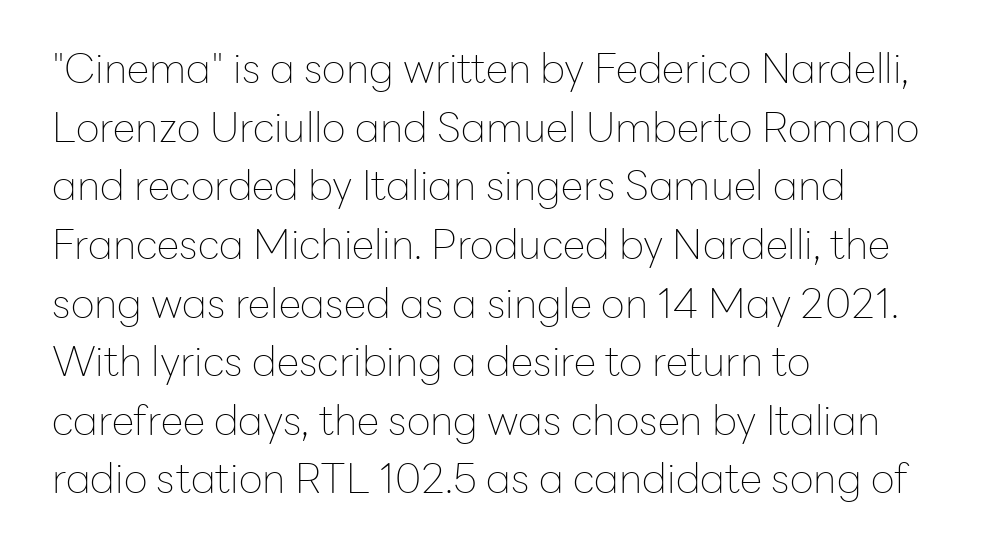
{"serif": "no", "italic": "no", "bold": "no", "weight": "thin", "width": "normal", "stroke_contrast": "low", "x_height": "medium", "monospaced": "no", "underline": "no", "align": "left", "line_spacing": "normal", "line_spacing_ratio": 1.43, "letter_spacing": "normal", "letter_spacing_em": 0.0, "glyph_px": 41}
